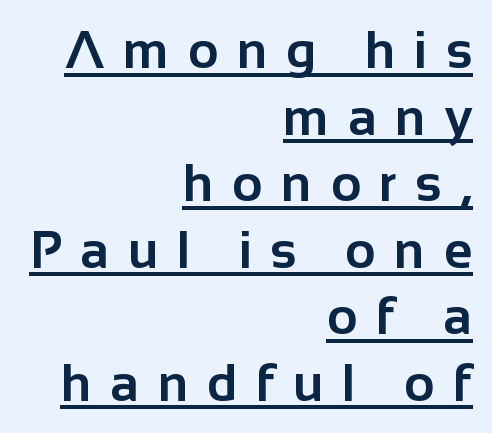
A typographer would call this underscored text. Upright lettering throughout. Horizontal bands of white between lines are of average thickness. This rendering widens character spacing well past its baseline value.
